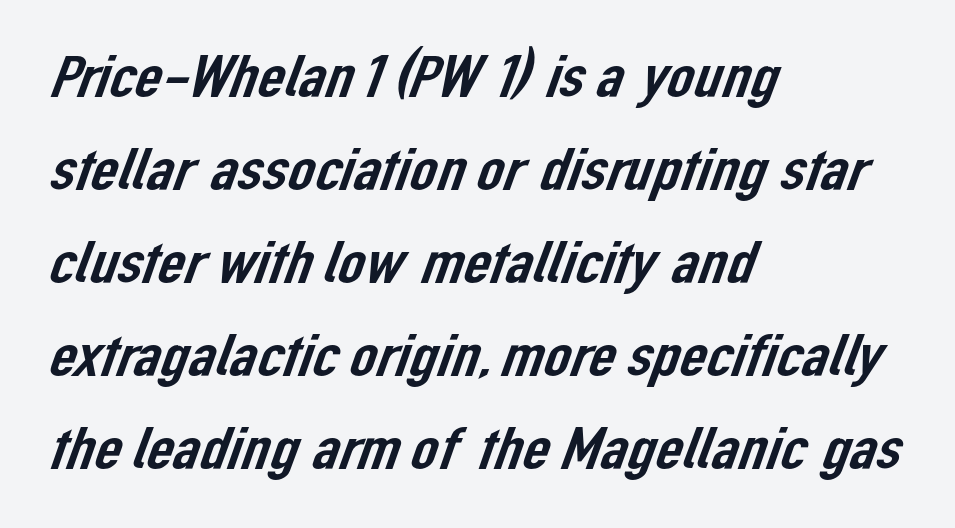
The image shows 60 px sans-serif type; set left-aligned, normal line spacing (1.55x), normal letter spacing, not underlined; low stroke contrast and a medium x-height.
